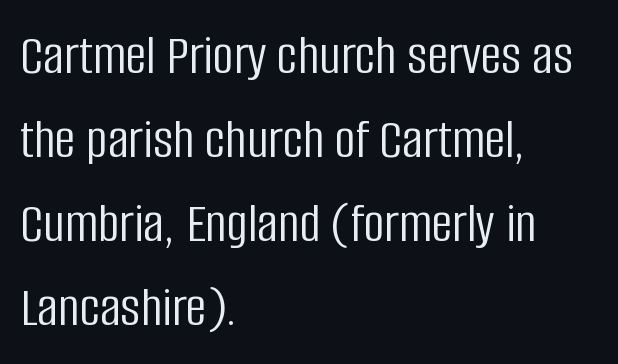
The gaps between neighbouring characters are ordinary and unremarkable. Heaviness? Minimal to ordinary, like unemphasized prose. Check the space under the baseline: it is left empty. Reading down the block, your eye returns to a fixed left position each line.
